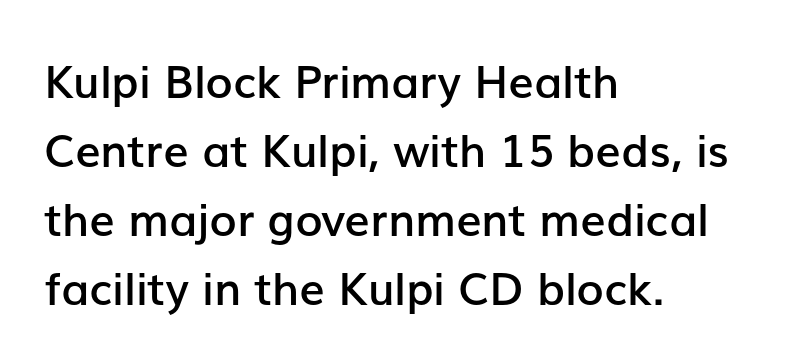
{"serif": "no", "italic": "no", "bold": "semi", "weight": "semibold", "width": "normal", "stroke_contrast": "low", "x_height": "medium", "monospaced": "no", "underline": "no", "align": "left", "line_spacing": "normal", "line_spacing_ratio": 1.53, "letter_spacing": "normal", "letter_spacing_em": 0.0, "glyph_px": 45}
